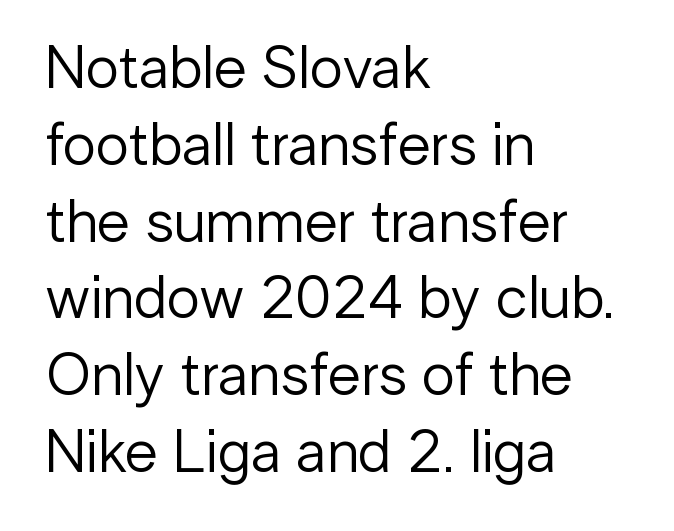
Posture: vertical. Plain, unruled lines of type. Varying glyph widths throughout — classic text-font behaviour. Bold? No — there's no thickening of the strokes. Notice how the passage keeps a crisp vertical edge on the left only. The characters display no serif detailing; their extremities are plain.
